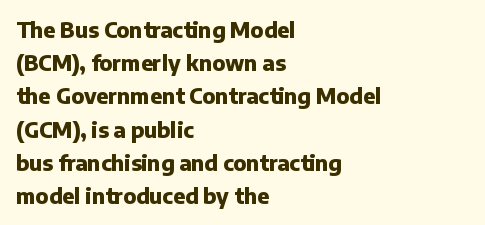
The font is running at its bold setting. Letters rest on an invisible, unmarked baseline. Students, note that the glyphs here touch the page at normal intervals. The rendering anchors every line to the left-hand side.
